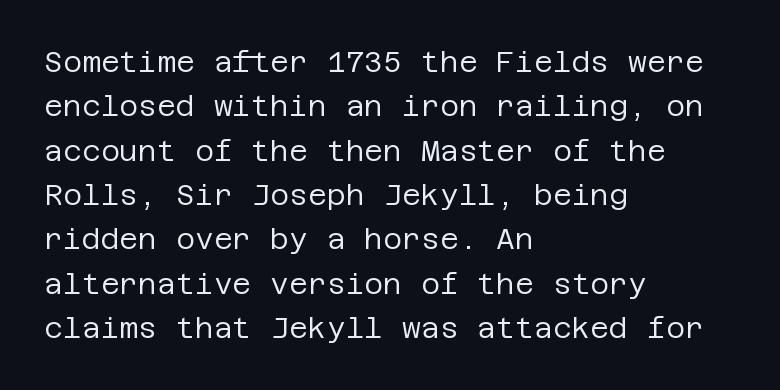
Q: Is the text bold? A: No.
Q: Is the text italic (slanted)? A: No, it is upright.
Q: Is the typeface a serif or a sans-serif typeface? A: Sans-serif.
Q: Is the text underlined? A: No.
Q: How is the paragraph aligned? A: Left-aligned.
Q: Is the spacing between letters normal or unusually wide? A: Normal.
Q: Is the spacing between lines tight, normal or loose? A: Normal.
Q: Width (condensed, normal, or wide)? A: Normal.
Q: Stroke contrast? A: Low.
Q: x-height? A: Large.
